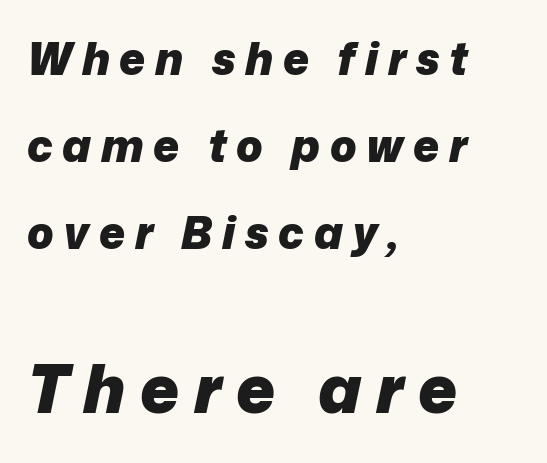
Size contrast runs from small at the top to large at the bottom. Compared with ordinary roman type, these characters are visibly tilted. Bold? Absolutely — the strokes are thick and heavy. The lines are spread far apart with generous leading. Underlining? Definitely not there. The letters are spread apart with noticeably loose tracking.
